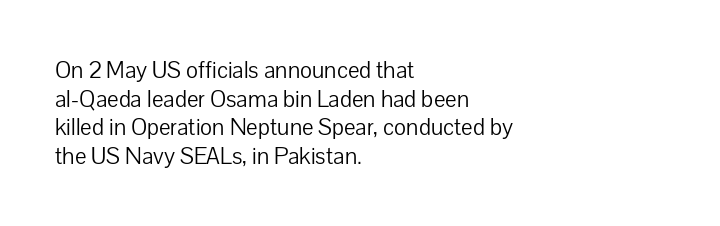
The image shows 23 px text type, upright; set left-aligned, line spacing 1.24x, normal letter spacing, not underlined.
